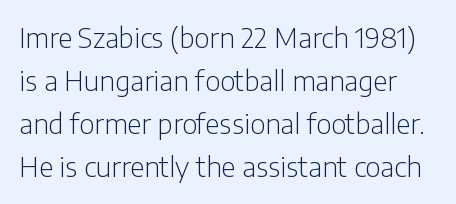
Stroke thickness stays within the range of a standard reading face or lighter. Evenly set lines give the paragraph a standard silhouette. The lettering stays uniformly vertical, giving the passage a roman look. The rendering keeps characters at their native spacing. Check the space under the baseline: it is left empty. The rendering shows plain stroke endings on the letterforms — a sans-serif design.
